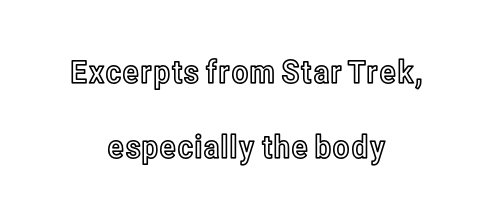
{"italic": "no", "width": "condensed", "x_height": "medium", "monospaced": "no", "underline": "no", "align": "center", "line_spacing": "loose", "line_spacing_ratio": 2.35, "letter_spacing": "normal", "letter_spacing_em": 0.0, "glyph_px": 32}
